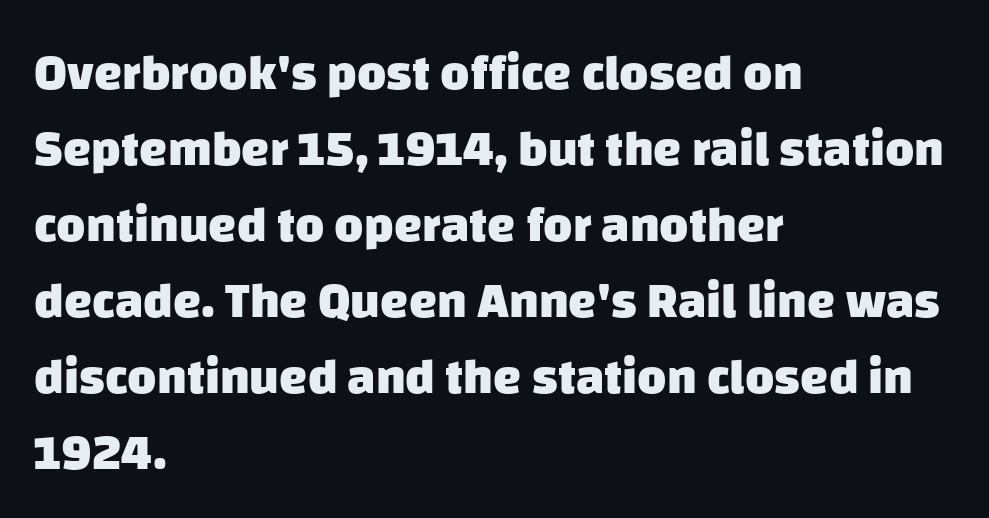
{"serif": "no", "bold": "yes", "weight": "heavy", "width": "normal", "stroke_contrast": "low", "x_height": "large", "monospaced": "no", "underline": "no", "align": "left", "line_spacing": "normal", "line_spacing_ratio": 1.52, "letter_spacing": "normal", "letter_spacing_em": 0.0, "glyph_px": 50}
